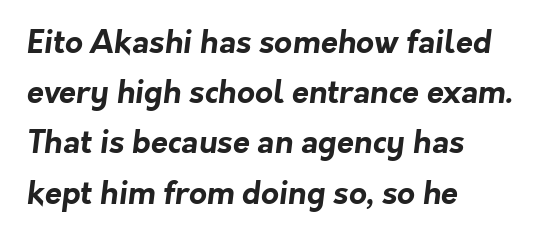
The image shows 31 px bold sans-serif type; set left-aligned, normal line spacing (1.62x), normal letter spacing, not underlined; low stroke contrast and a medium x-height.
